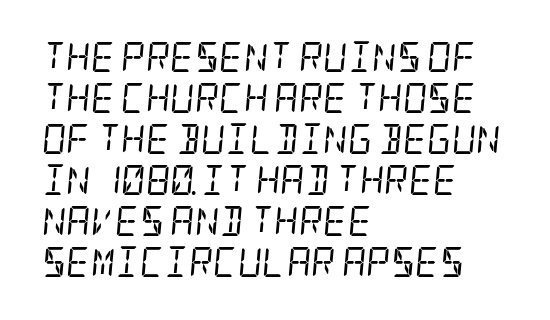
The image shows 30 px regular-weight, condensed serif type, italic (leaning right); set left-aligned, normal line spacing (1.37x), normal letter spacing, not underlined; low stroke contrast and a large x-height.
